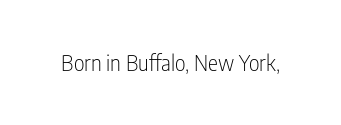
{"italic": "no", "bold": "no", "underline": "no", "letter_spacing": "normal", "letter_spacing_em": 0.0, "glyph_px": 21}
